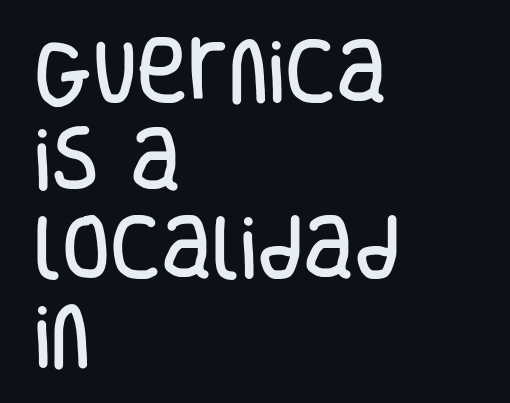
Q: Is the text italic (slanted)? A: No, it is upright.
Q: Is the typeface a serif or a sans-serif typeface? A: Sans-serif.
Q: Is the text underlined? A: No.
Q: How is the paragraph aligned? A: Left-aligned.
Q: Is the spacing between letters normal or unusually wide? A: Normal.
Q: Is the spacing between lines tight, normal or loose? A: Normal.
Q: Width (condensed, normal, or wide)? A: Condensed.
Q: Stroke contrast? A: Low.
Q: x-height? A: Large.
Q: Monospaced? A: No.
